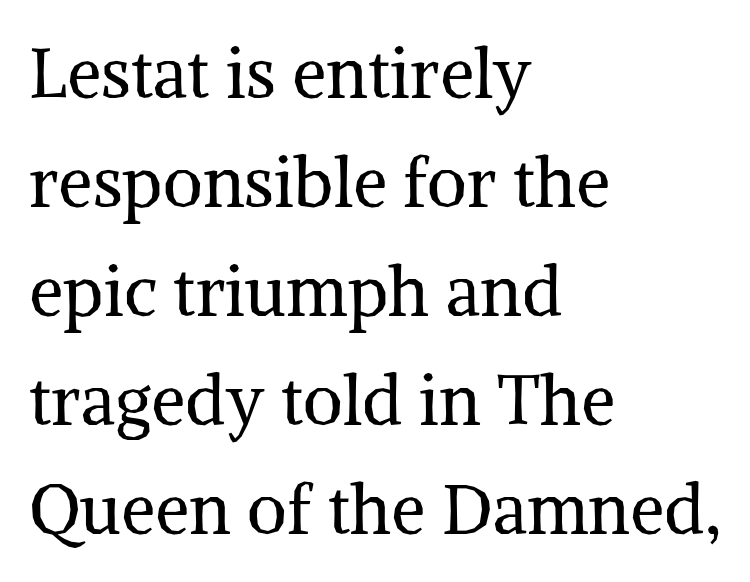
Q: Is the text bold? A: No.
Q: Is the text italic (slanted)? A: No, it is upright.
Q: Is the typeface a serif or a sans-serif typeface? A: Serif.
Q: Is the text underlined? A: No.
Q: How is the paragraph aligned? A: Left-aligned.
Q: Is the spacing between letters normal or unusually wide? A: Normal.
Q: Is the spacing between lines tight, normal or loose? A: Normal.
Q: Width (condensed, normal, or wide)? A: Normal.
Q: Stroke contrast? A: Medium.
Q: x-height? A: Medium.
Q: Monospaced? A: No.
